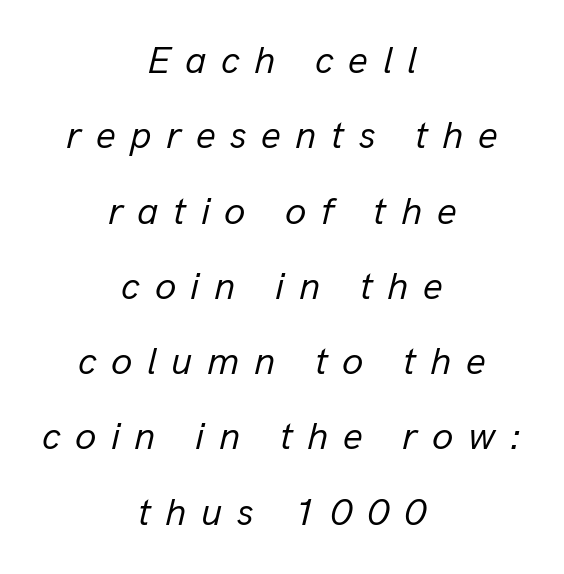
{"italic": "yes", "lean": "right", "slant_degrees": 13, "bold": "no", "weight": "regular", "width": "normal", "stroke_contrast": "low", "x_height": "medium", "monospaced": "no", "underline": "no", "align": "center", "line_spacing": "loose", "line_spacing_ratio": 1.93, "letter_spacing": "wide", "letter_spacing_em": 0.37, "glyph_px": 39}
